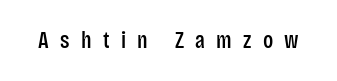
Q: Is the text italic (slanted)? A: No, it is upright.
Q: Is the text underlined? A: No.
Q: Is the spacing between letters normal or unusually wide? A: Unusually wide.
